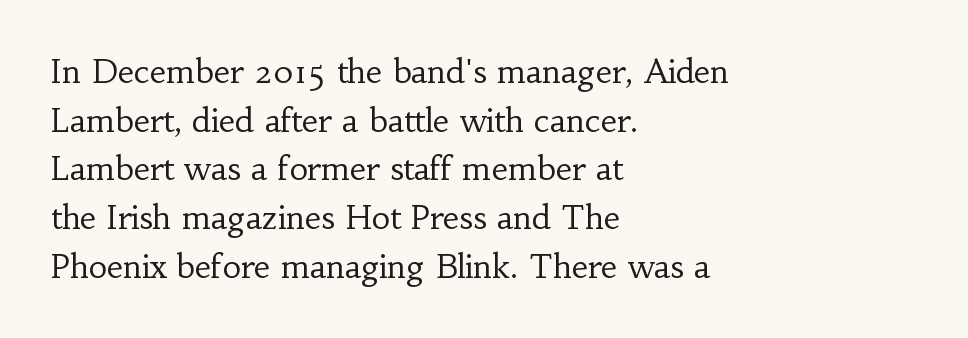
Q: Is the text bold? A: No.
Q: Is the text italic (slanted)? A: No, it is upright.
Q: Is the typeface a serif or a sans-serif typeface? A: Serif.
Q: Is the text underlined? A: No.
Q: How is the paragraph aligned? A: Left-aligned.
Q: Is the spacing between letters normal or unusually wide? A: Normal.
Q: Is the spacing between lines tight, normal or loose? A: Normal.
Q: Width (condensed, normal, or wide)? A: Normal.
Q: Stroke contrast? A: Low.
Q: x-height? A: Small.
Q: Monospaced? A: No.
